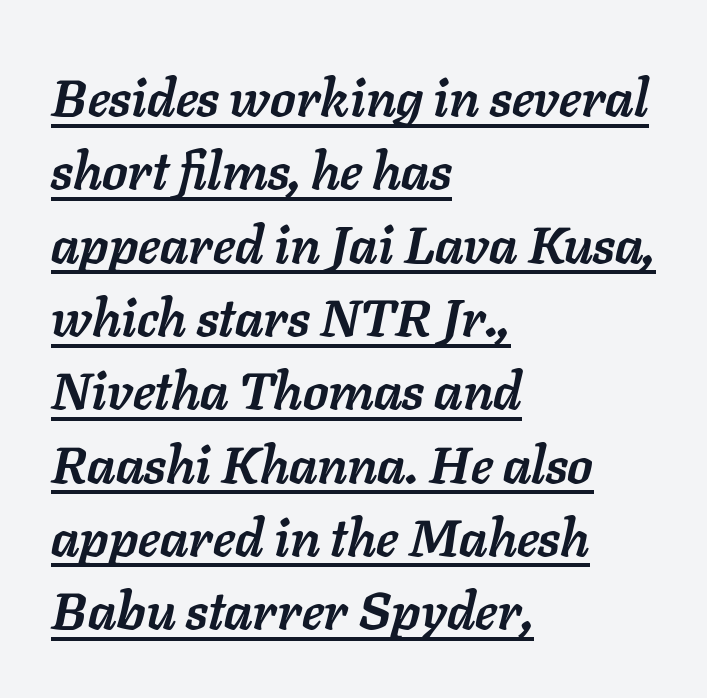
The image shows 52 px semibold type, italic (leaning right); set left-aligned, normal line spacing (1.41x), normal letter spacing, underlined; low stroke contrast and a medium x-height.
